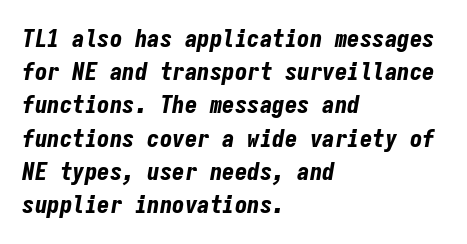
Check under the words: just untouched page. Does the copy run flush right? No — it runs flush left. Designer's note — italics engaged. Vertically, the passage feels balanced, rows spaced as you'd expect. Look at the stroke-to-counter ratio: heavy, a bold. Students, note that the glyphs here touch the page at normal intervals.
